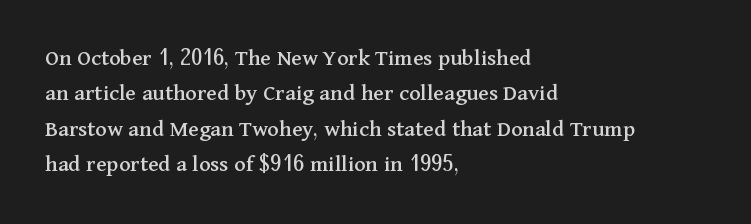
Q: Is the text italic (slanted)? A: No, it is upright.
Q: Is the text underlined? A: No.
Q: How is the paragraph aligned? A: Left-aligned.
Q: Is the spacing between letters normal or unusually wide? A: Normal.
Q: Is the spacing between lines tight, normal or loose? A: Normal.
